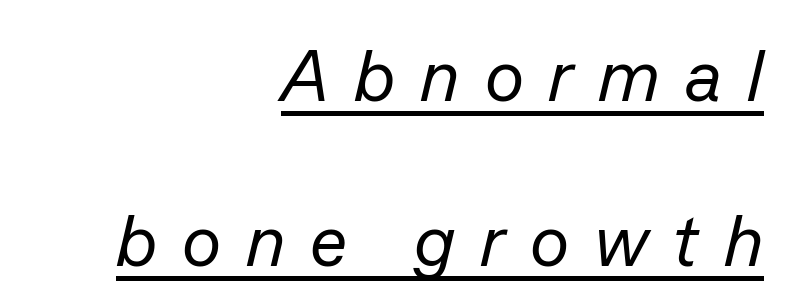
{"italic": "yes", "lean": "right", "slant_degrees": 13, "bold": "no", "weight": "regular", "width": "normal", "stroke_contrast": "low", "x_height": "medium", "monospaced": "no", "underline": "yes", "align": "right", "line_spacing": "loose", "line_spacing_ratio": 2.26, "letter_spacing": "wide", "letter_spacing_em": 0.34, "glyph_px": 73}
